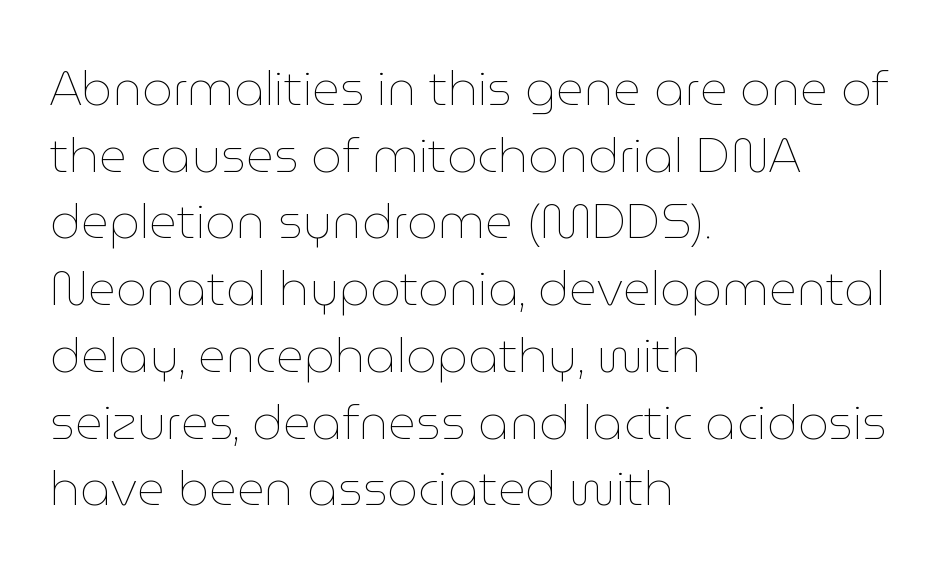
The image shows 48 px thin type, upright; set left-aligned, normal line spacing (1.39x), normal letter spacing, not underlined; low stroke contrast and a medium x-height.
